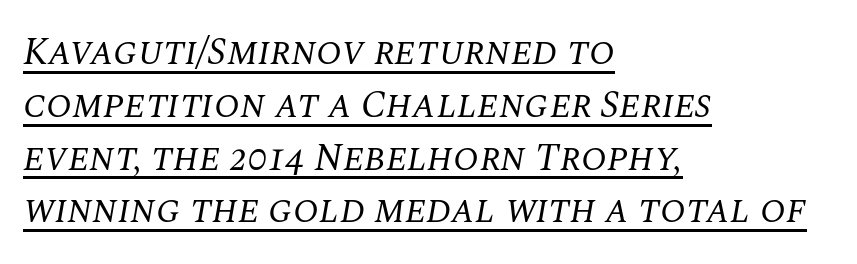
The image shows 38 px regular-weight serif type, italic (leaning right); set left-aligned, normal line spacing (1.39x), normal letter spacing, underlined; medium stroke contrast and a large x-height.
